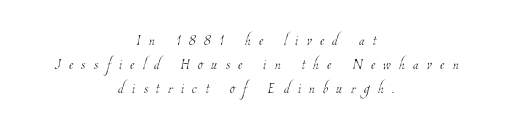
Q: Is the text bold? A: No.
Q: Is the text underlined? A: No.
Q: How is the paragraph aligned? A: Centered.
Q: Is the spacing between letters normal or unusually wide? A: Unusually wide.
